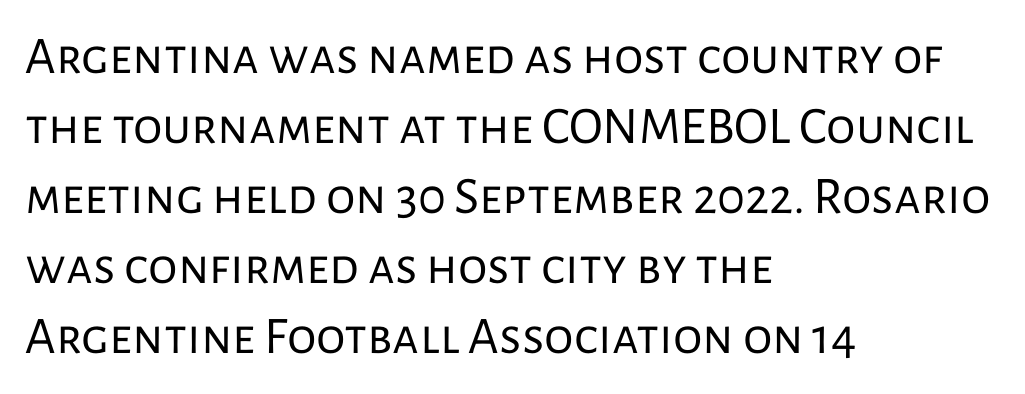
{"serif": "no", "italic": "no", "bold": "no", "weight": "regular", "width": "normal", "stroke_contrast": "low", "x_height": "medium", "monospaced": "no", "underline": "no", "align": "left", "line_spacing": "normal", "line_spacing_ratio": 1.32, "letter_spacing": "normal", "letter_spacing_em": 0.0, "glyph_px": 53}
